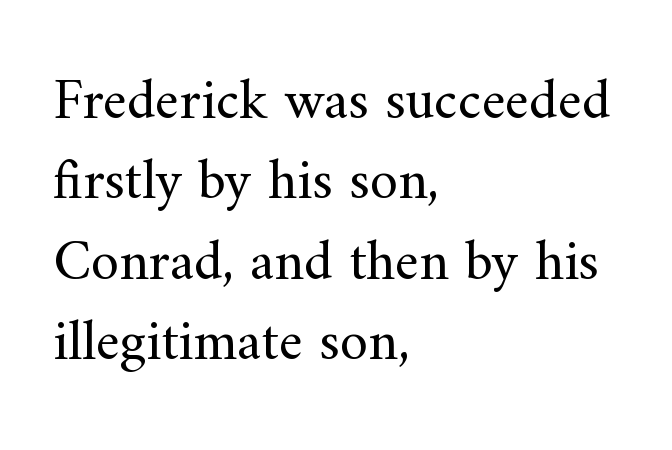
{"serif": "yes", "italic": "no", "bold": "no", "weight": "regular", "width": "normal", "stroke_contrast": "medium", "x_height": "small", "monospaced": "no", "underline": "no", "align": "left", "line_spacing": "normal", "line_spacing_ratio": 1.41, "letter_spacing": "normal", "letter_spacing_em": 0.0, "glyph_px": 57}
